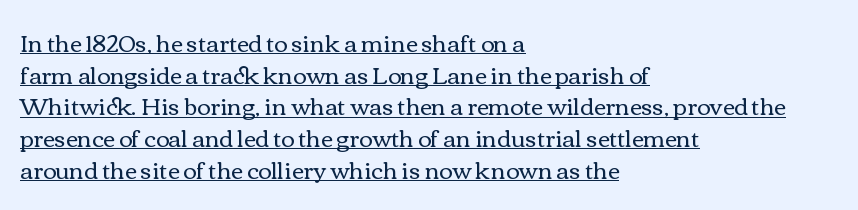
{"italic": "no", "bold": "no", "underline": "yes", "align": "left", "line_spacing": "normal", "line_spacing_ratio": 1.38, "letter_spacing": "normal", "letter_spacing_em": 0.0, "glyph_px": 23}
